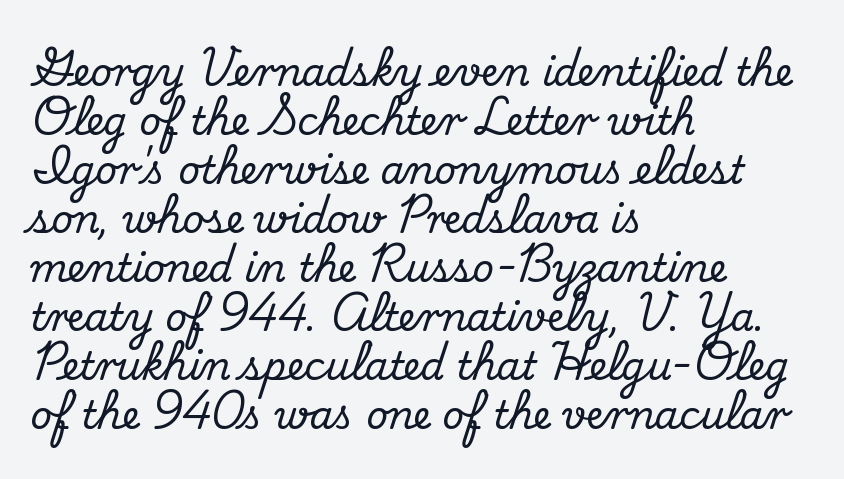
Is this a fixed-width face? No — the glyphs have proportional, varying widths. This is serif lettering, the kind often seen in printed books. Short note: letters normally spaced. The foot of each line stays bare and open. Caption: multi-line text, flush left, ragged right.
